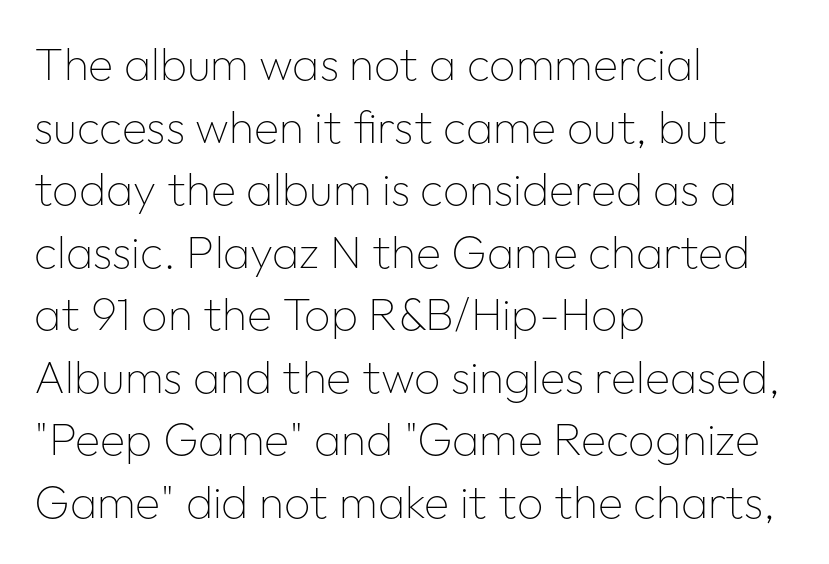
Q: Is the text bold? A: No.
Q: Is the text italic (slanted)? A: No, it is upright.
Q: Is the typeface a serif or a sans-serif typeface? A: Sans-serif.
Q: Is the text underlined? A: No.
Q: How is the paragraph aligned? A: Left-aligned.
Q: Is the spacing between letters normal or unusually wide? A: Normal.
Q: Is the spacing between lines tight, normal or loose? A: Normal.
Q: Width (condensed, normal, or wide)? A: Normal.
Q: Stroke contrast? A: Low.
Q: x-height? A: Medium.
Q: Monospaced? A: No.
